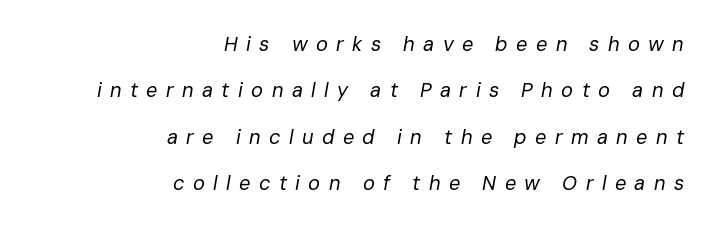
The image shows 20 px text type, italic (leaning right); set right-aligned, loose line spacing (2.32x), unusually wide letter spacing (+0.42 em), not underlined.
